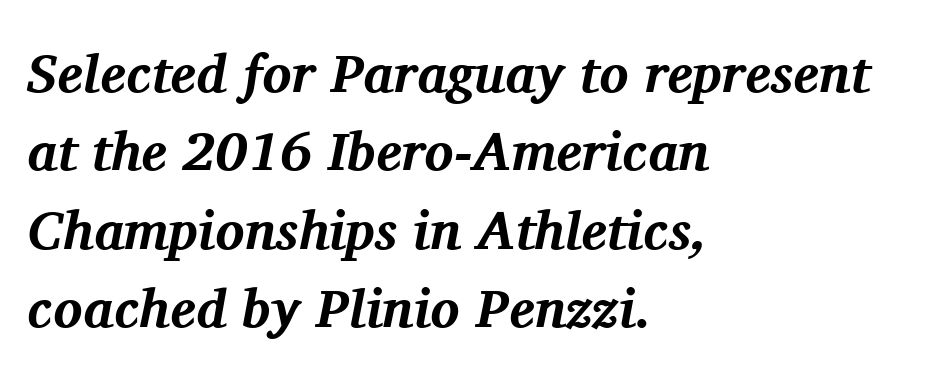
Regarding leading, the lines here are spaced in the standard way. The axis of the letterforms is tilted away from vertical. If you drew a ruler down the left edge, every line would touch it. Bare-footed words on every line.
